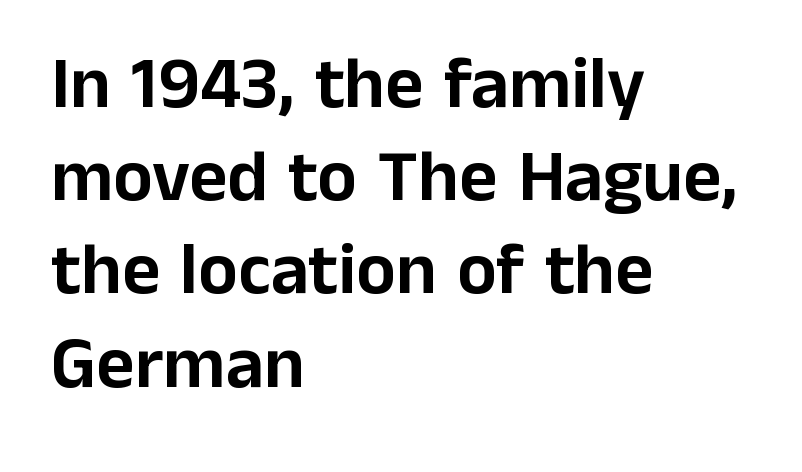
{"serif": "no", "italic": "no", "width": "normal", "stroke_contrast": "low", "x_height": "medium", "monospaced": "no", "underline": "no", "align": "left", "line_spacing": "normal", "line_spacing_ratio": 1.26, "letter_spacing": "normal", "letter_spacing_em": 0.0, "glyph_px": 74}
